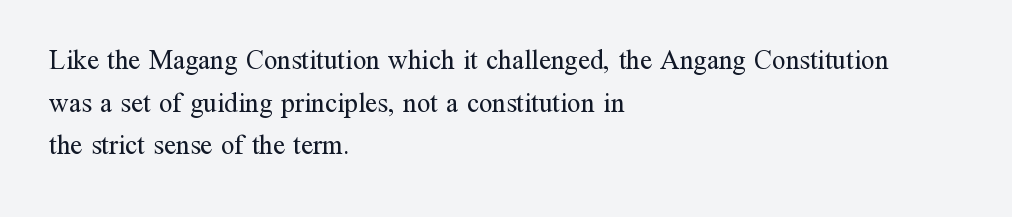
Q: Is the text bold? A: No.
Q: Is the text italic (slanted)? A: No, it is upright.
Q: Is the text underlined? A: No.
Q: How is the paragraph aligned? A: Left-aligned.
Q: Is the spacing between letters normal or unusually wide? A: Normal.
Q: Is the spacing between lines tight, normal or loose? A: Normal.
